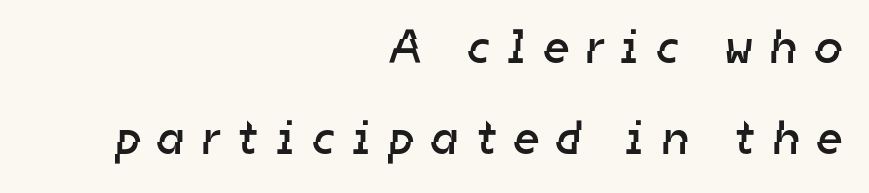
Q: Is the text bold? A: No.
Q: Is the typeface a serif or a sans-serif typeface? A: Sans-serif.
Q: Is the text underlined? A: No.
Q: How is the paragraph aligned? A: Right-aligned.
Q: Is the spacing between letters normal or unusually wide? A: Unusually wide.
Q: Width (condensed, normal, or wide)? A: Normal.
Q: Stroke contrast? A: Low.
Q: x-height? A: Medium.
Q: Monospaced? A: No.
